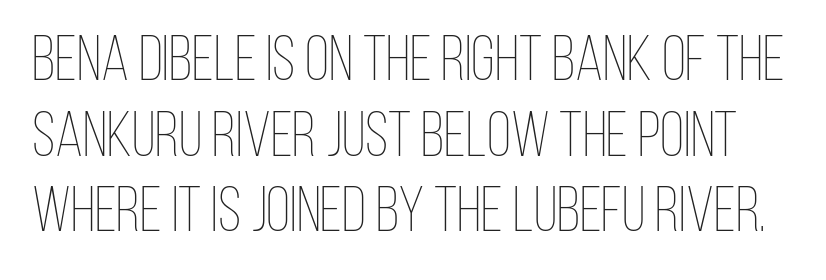
Q: Is the text bold? A: No.
Q: Is the text italic (slanted)? A: No, it is upright.
Q: Is the text underlined? A: No.
Q: Is the spacing between letters normal or unusually wide? A: Normal.
Q: Width (condensed, normal, or wide)? A: Condensed.
Q: Stroke contrast? A: Low.
Q: x-height? A: Large.
Q: Monospaced? A: No.
